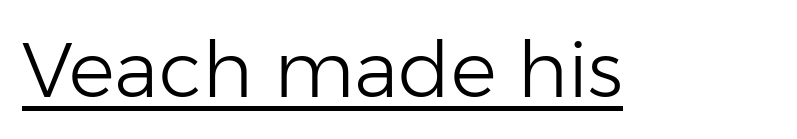
The image shows 77 px light sans-serif type, upright; set normal letter spacing, underlined; low stroke contrast and a medium x-height.
